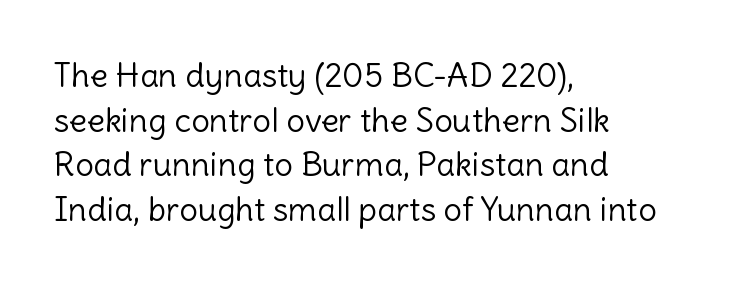
{"serif": "no", "italic": "no", "bold": "no", "weight": "light", "width": "normal", "x_height": "medium", "monospaced": "no", "underline": "no", "align": "left", "line_spacing": "normal", "line_spacing_ratio": 1.35, "letter_spacing": "normal", "letter_spacing_em": 0.0, "glyph_px": 33}
